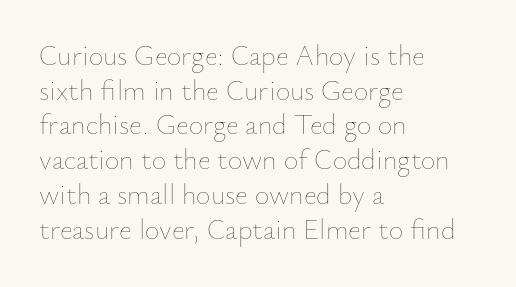
The image shows 28 px thin type, upright; set left-aligned, line spacing 1.24x, normal letter spacing, not underlined; low stroke contrast and a small x-height.
